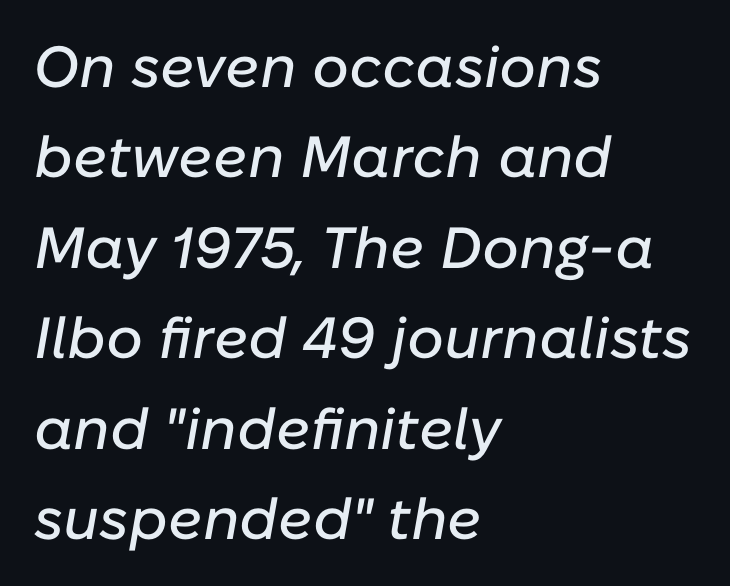
{"italic": "yes", "lean": "right", "slant_degrees": 10, "width": "normal", "stroke_contrast": "low", "x_height": "medium", "monospaced": "no", "underline": "no", "align": "left", "line_spacing": "normal", "line_spacing_ratio": 1.56, "letter_spacing": "normal", "letter_spacing_em": 0.0, "glyph_px": 58}
